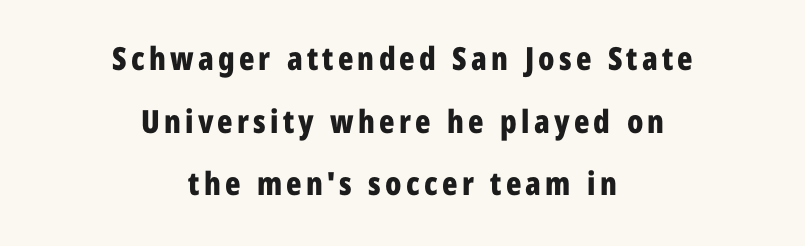
The image shows 32 px bold, condensed sans-serif type, upright; set centered, loose line spacing (1.96x), not underlined; low stroke contrast and a medium x-height.
